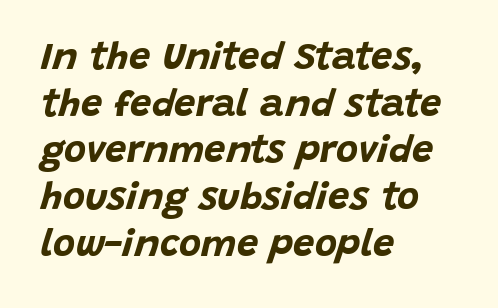
The image shows 38 px bold type, italic (leaning right); set left-aligned, line spacing 1.23x, normal letter spacing, not underlined; low stroke contrast and a large x-height.
